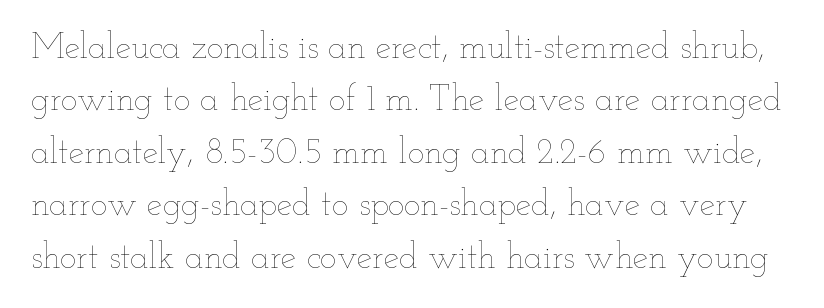
Nothing unusual about the tracking: characters are spaced as the font intends. Here the designer chose a conventional face with non-uniform glyph widths. These lines sit exactly where default settings would place them. No chunkiness to these letters — they're not bold.
